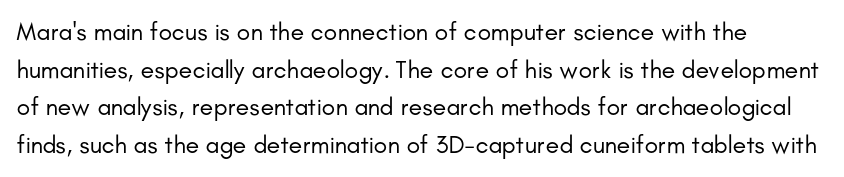
{"italic": "no", "bold": "no", "underline": "no", "align": "left", "line_spacing": "normal", "line_spacing_ratio": 1.51, "letter_spacing": "normal", "letter_spacing_em": 0.0, "glyph_px": 25}
